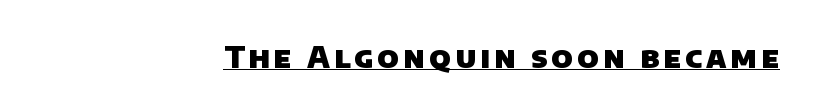
Q: Is the text bold? A: Yes.
Q: Is the typeface a serif or a sans-serif typeface? A: Sans-serif.
Q: Is the text underlined? A: Yes.
Q: How is the paragraph aligned? A: Right-aligned.
Q: Width (condensed, normal, or wide)? A: Normal.
Q: Stroke contrast? A: Low.
Q: x-height? A: Large.
Q: Monospaced? A: No.
